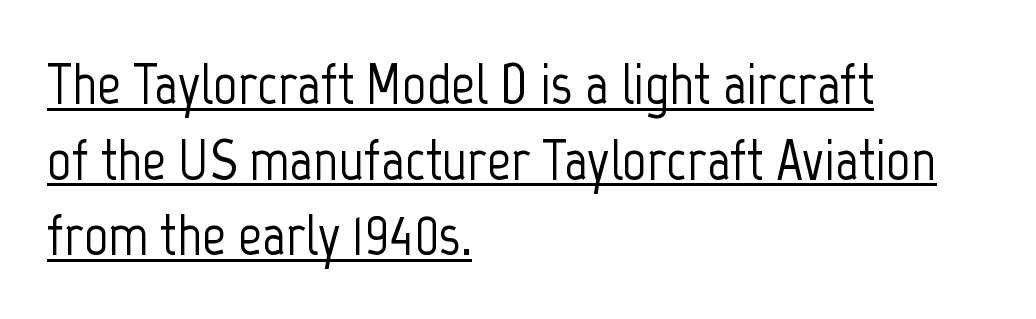
In CSS terms this would be text-align: left. I'd call this a sans setting — the letters go barefoot. These lines sit exactly where default settings would place them. Do the characters align in a grid? No, the font is proportional. Compared with undecorated copy, this sample adds a rule below the words. These lines were composed using upright roman letters.
